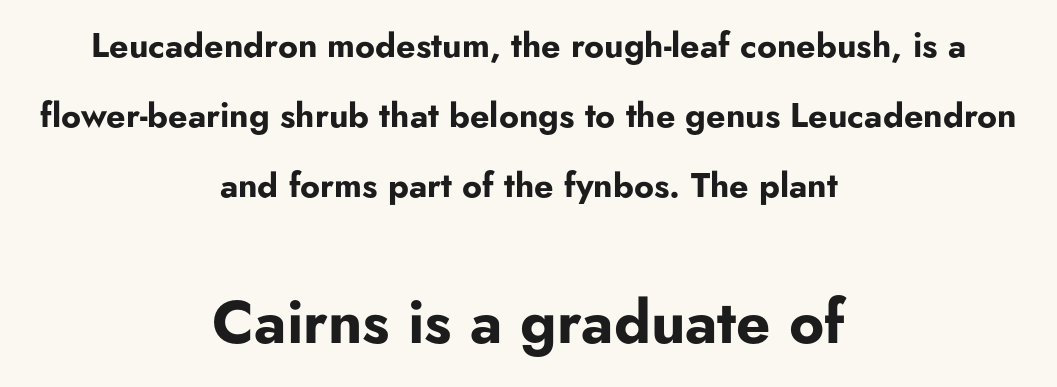
The image shows 60 px bold sans-serif type, upright; set centered, loose line spacing (2.06x), normal letter spacing, not underlined; the second (bottom) block is 1.76x larger; low stroke contrast and a small x-height.
